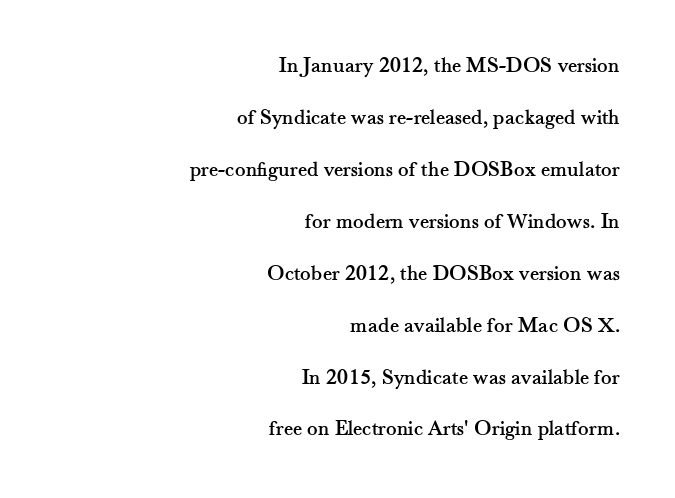
{"italic": "no", "underline": "no", "align": "right", "line_spacing": "loose", "line_spacing_ratio": 2.36, "letter_spacing": "normal", "letter_spacing_em": 0.0, "glyph_px": 22}
